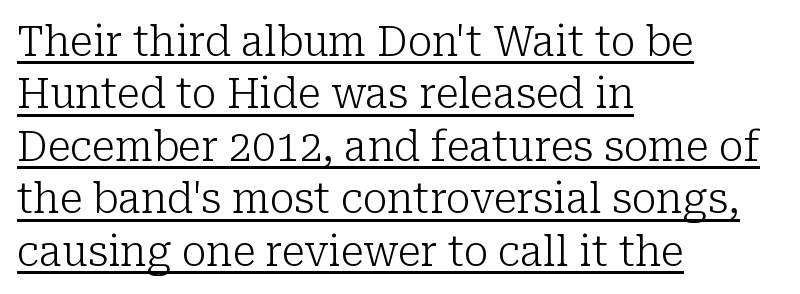
The strokes carry an ordinary text weight at most. The passage shown stacks its lines at a standard gap. The face used here appears with an underline applied. Unlike italic type, these characters show no tilt at all. To sum up the face: it has serifs. No extra tracking has been applied to these lines.
